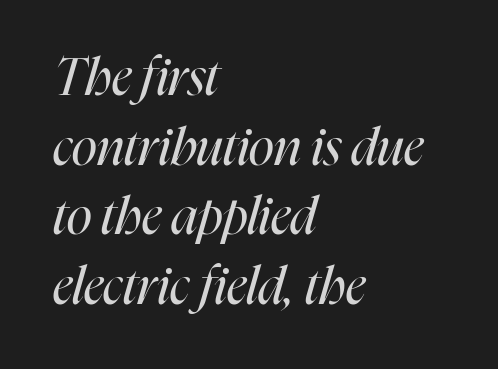
{"italic": "yes", "lean": "right", "slant_degrees": 16, "bold": "no", "weight": "regular", "width": "condensed", "stroke_contrast": "high", "x_height": "medium", "monospaced": "no", "underline": "no", "align": "left", "line_spacing": "normal", "line_spacing_ratio": 1.34, "letter_spacing": "normal", "letter_spacing_em": 0.0, "glyph_px": 52}
